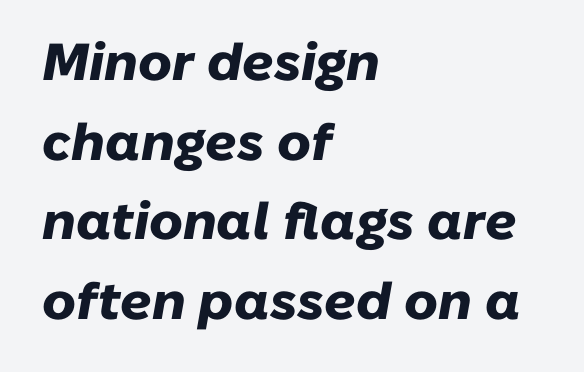
Q: Is the text bold? A: Yes.
Q: Is the text italic (slanted)? A: Yes, it leans right by about 10 degrees.
Q: Is the text underlined? A: No.
Q: How is the paragraph aligned? A: Left-aligned.
Q: Is the spacing between letters normal or unusually wide? A: Normal.
Q: Is the spacing between lines tight, normal or loose? A: Normal.
Q: Width (condensed, normal, or wide)? A: Normal.
Q: Stroke contrast? A: Low.
Q: x-height? A: Medium.
Q: Monospaced? A: No.
